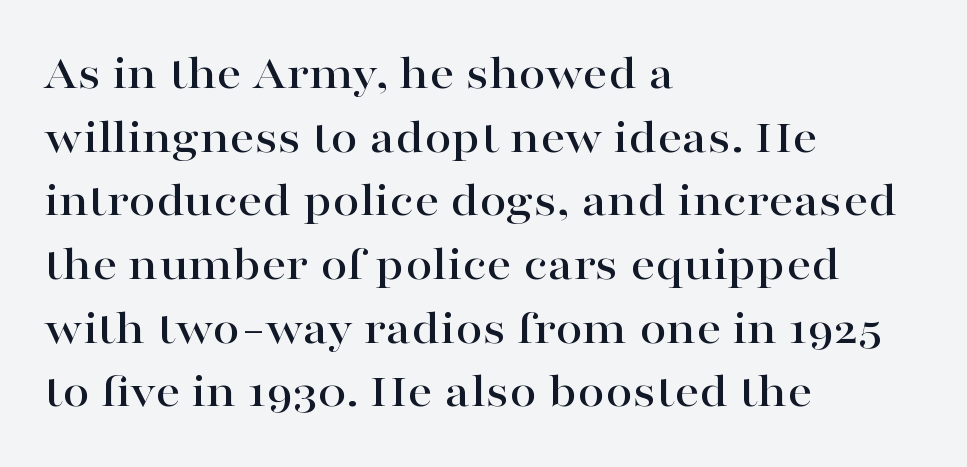
{"serif": "yes", "italic": "no", "width": "wide", "stroke_contrast": "high", "x_height": "medium", "monospaced": "no", "underline": "no", "align": "left", "line_spacing": "normal", "line_spacing_ratio": 1.3, "letter_spacing": "normal", "letter_spacing_em": 0.0, "glyph_px": 49}
